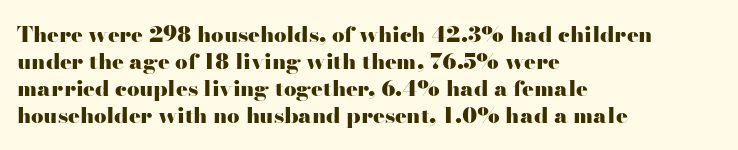
The image shows 22 px bold type, upright; set left-aligned, line spacing 1.23x, normal letter spacing, not underlined.
